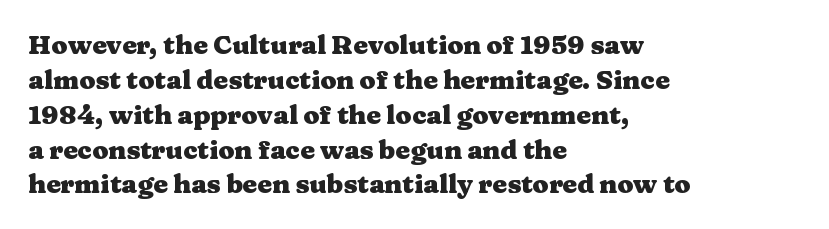
The image shows 26 px bold type, upright; set left-aligned, normal line spacing (1.34x), normal letter spacing, not underlined.
